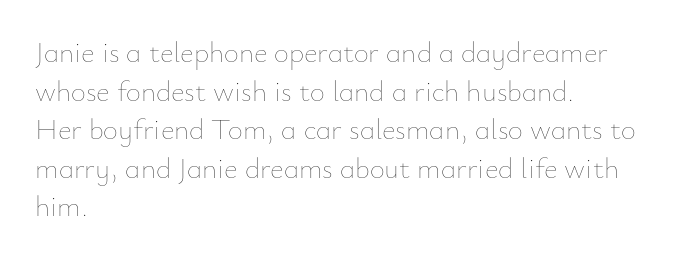
The font's upright variant was chosen for this text. There is no visible air inserted between adjacent glyphs. A typesetter would call this proportional, since set widths differ per character. Regarding leading, the lines here are spaced in the standard way.
